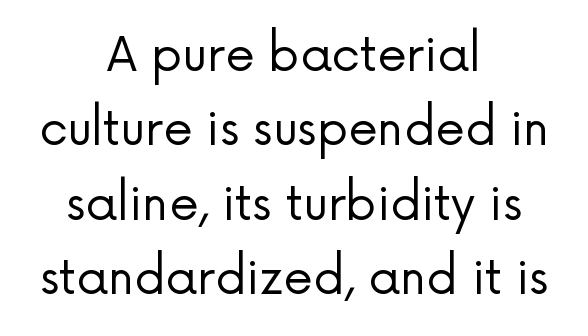
The image shows 47 px regular-weight sans-serif type, upright; set centered, normal line spacing (1.58x), normal letter spacing, not underlined; low stroke contrast and a medium x-height.
